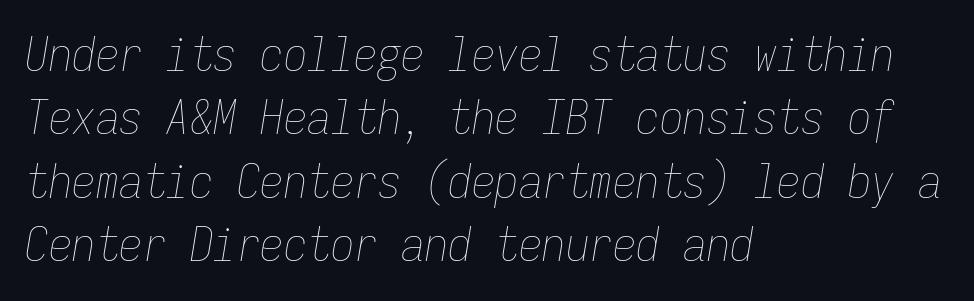
The ragged edge is on the right, which tells us the setting is flush left. The passage shown is typed in a monospace face where columns stay perfectly aligned. The words here are not underlined. Compared with ordinary roman type, these characters are visibly tilted. Weight: in the light-to-regular range. Honestly, the letter spacing is just normal — you wouldn't notice it.
